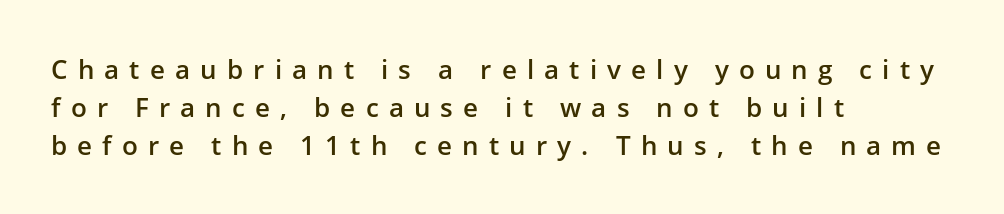
Q: Is the text bold? A: Semi-bold.
Q: Is the text italic (slanted)? A: No, it is upright.
Q: Is the text underlined? A: No.
Q: How is the paragraph aligned? A: Left-aligned.
Q: Is the spacing between letters normal or unusually wide? A: Unusually wide.
Q: Is the spacing between lines tight, normal or loose? A: Normal.
